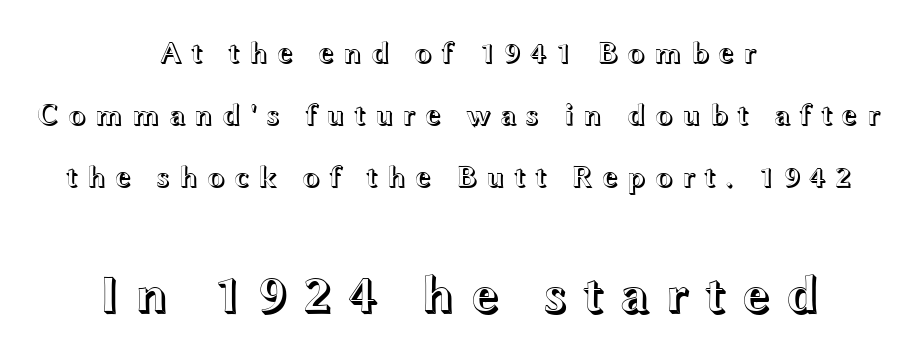
{"italic": "no", "width": "wide", "x_height": "medium", "monospaced": "no", "underline": "no", "align": "center", "line_spacing": "loose", "line_spacing_ratio": 2.06, "letter_spacing": "wide", "letter_spacing_em": 0.28, "larger_block": "second", "size_ratio": 1.77, "glyph_px": 53}
